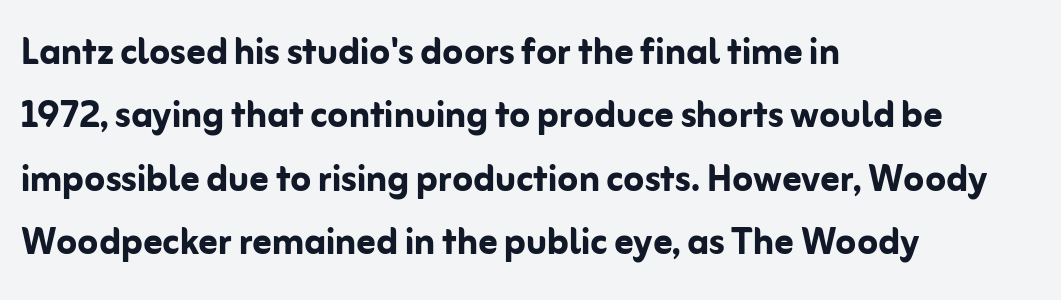
Q: Is the text bold? A: Yes.
Q: Is the text italic (slanted)? A: No, it is upright.
Q: Is the typeface a serif or a sans-serif typeface? A: Sans-serif.
Q: Is the text underlined? A: No.
Q: How is the paragraph aligned? A: Left-aligned.
Q: Is the spacing between letters normal or unusually wide? A: Normal.
Q: Is the spacing between lines tight, normal or loose? A: Normal.
Q: Width (condensed, normal, or wide)? A: Normal.
Q: Stroke contrast? A: Low.
Q: x-height? A: Medium.
Q: Monospaced? A: No.
